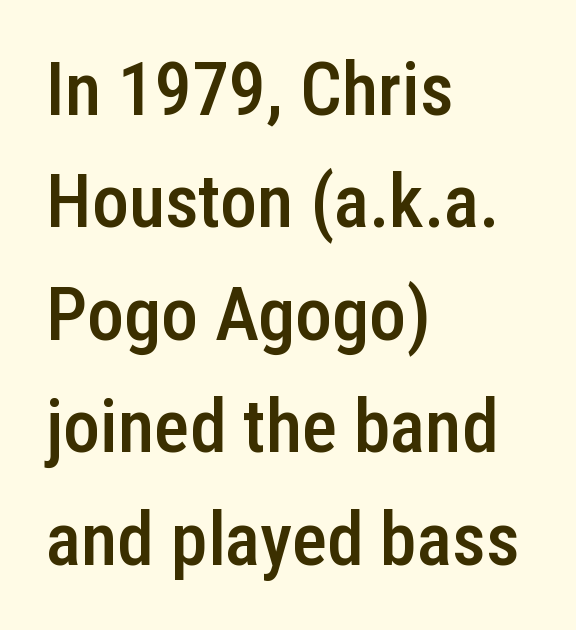
Q: Is the text bold? A: Semi-bold.
Q: Is the text italic (slanted)? A: No, it is upright.
Q: Is the typeface a serif or a sans-serif typeface? A: Sans-serif.
Q: Is the text underlined? A: No.
Q: How is the paragraph aligned? A: Left-aligned.
Q: Is the spacing between letters normal or unusually wide? A: Normal.
Q: Is the spacing between lines tight, normal or loose? A: Normal.
Q: Width (condensed, normal, or wide)? A: Condensed.
Q: Stroke contrast? A: Low.
Q: x-height? A: Medium.
Q: Monospaced? A: No.
